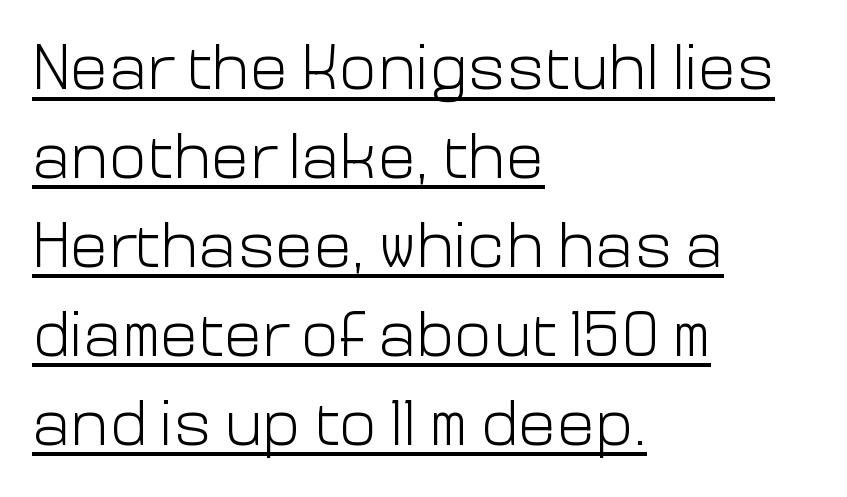
The image shows 64 px light sans-serif type, upright; set left-aligned, normal line spacing (1.39x), normal letter spacing, underlined; low stroke contrast and a medium x-height.
